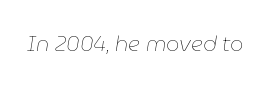
{"italic": "yes", "lean": "right", "slant_degrees": 9, "bold": "no", "underline": "no", "letter_spacing": "normal", "letter_spacing_em": 0.0, "glyph_px": 21}
